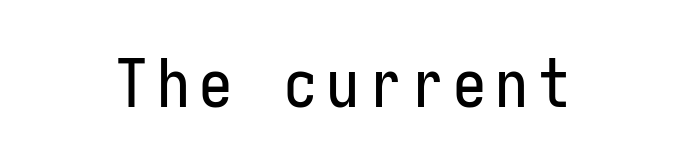
Q: Is the text italic (slanted)? A: No, it is upright.
Q: Is the typeface a serif or a sans-serif typeface? A: Sans-serif.
Q: Is the text underlined? A: No.
Q: Width (condensed, normal, or wide)? A: Condensed.
Q: Stroke contrast? A: Low.
Q: x-height? A: Medium.
